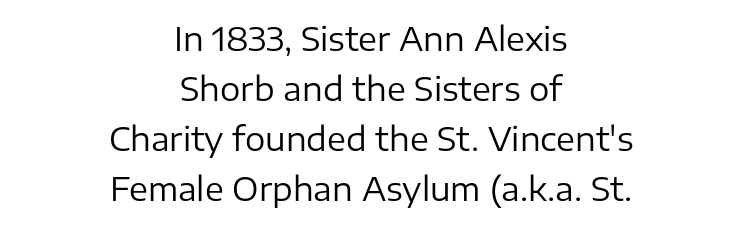
{"serif": "no", "italic": "no", "bold": "no", "weight": "regular", "width": "normal", "stroke_contrast": "low", "x_height": "medium", "monospaced": "no", "underline": "no", "align": "center", "line_spacing": "normal", "line_spacing_ratio": 1.56, "letter_spacing": "normal", "letter_spacing_em": 0.0, "glyph_px": 32}
